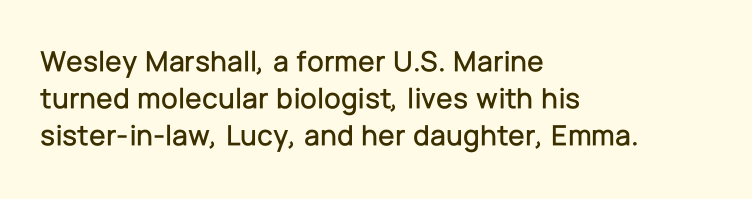
The image shows 30 px sans-serif type, upright; set left-aligned, line spacing 1.24x, normal letter spacing, not underlined; low stroke contrast and a medium x-height.
